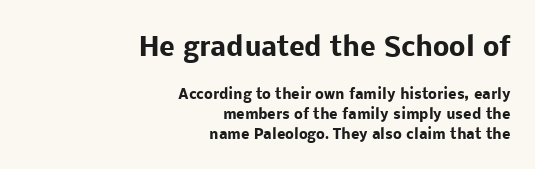
The image shows 26 px bold type, upright; set right-aligned, normal line spacing (1.41x), normal letter spacing, not underlined; the first (top) block is 1.86x larger.
